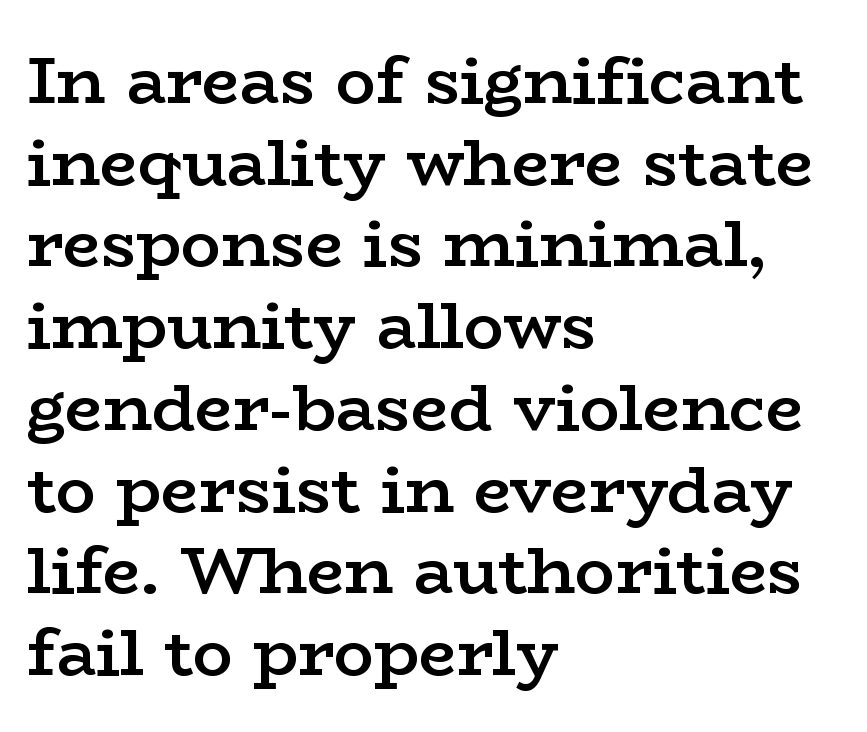
Q: Is the text bold? A: Semi-bold.
Q: Is the text italic (slanted)? A: No, it is upright.
Q: Is the typeface a serif or a sans-serif typeface? A: Serif.
Q: Is the text underlined? A: No.
Q: How is the paragraph aligned? A: Left-aligned.
Q: Is the spacing between letters normal or unusually wide? A: Normal.
Q: Width (condensed, normal, or wide)? A: Wide.
Q: Stroke contrast? A: Low.
Q: x-height? A: Medium.
Q: Monospaced? A: No.
